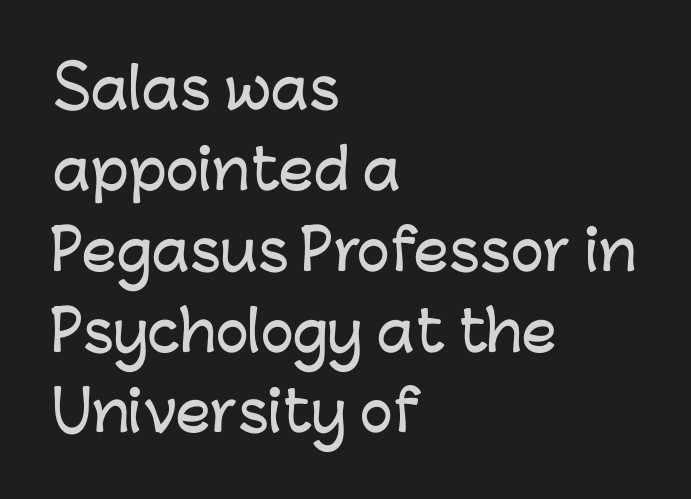
{"serif": "no", "italic": "no", "width": "normal", "stroke_contrast": "low", "x_height": "medium", "monospaced": "no", "underline": "no", "align": "left", "line_spacing": "normal", "line_spacing_ratio": 1.47, "letter_spacing": "normal", "letter_spacing_em": 0.0, "glyph_px": 55}
